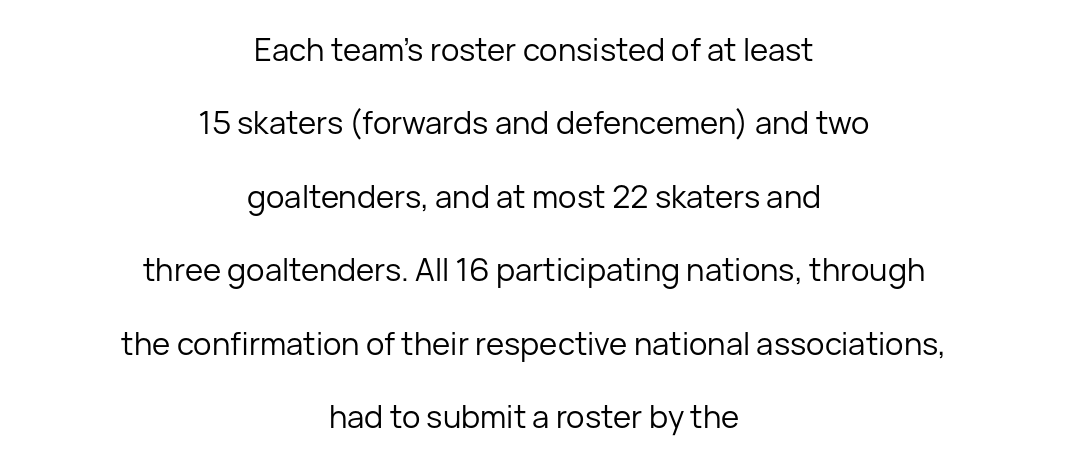
The image shows 31 px regular-weight sans-serif type, upright; set centered, loose line spacing (2.37x), normal letter spacing, not underlined; low stroke contrast and a medium x-height.
